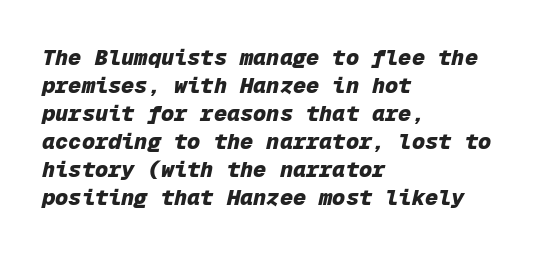
These lines are set flush left with a ragged right edge. Descender tails drop into unmarked territory. Yep, that's italic — everything's leaning. Tracking here is standard; glyphs follow each other at the usual distance.
